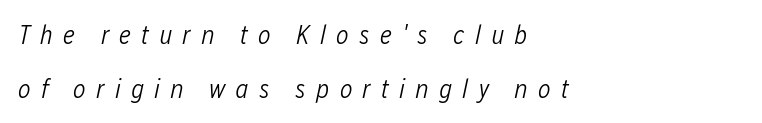
{"italic": "yes", "lean": "right", "slant_degrees": 12, "bold": "no", "underline": "no", "align": "left", "line_spacing": "loose", "line_spacing_ratio": 1.99, "letter_spacing": "wide", "letter_spacing_em": 0.37, "glyph_px": 27}
